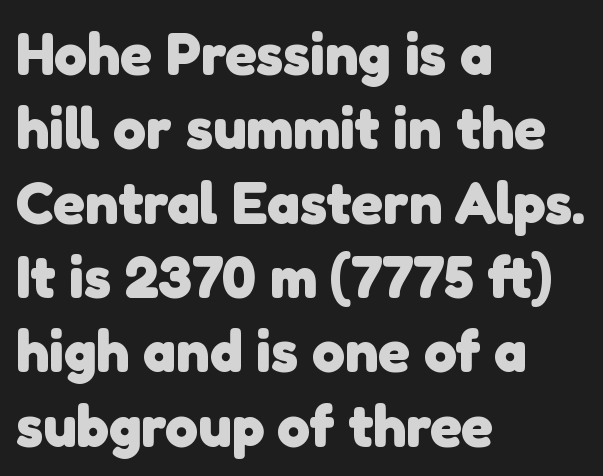
Each line starts at the same left margin while the right side varies. The space between consecutive lines is moderate. The letterforms sit shoulder to shoulder at normal distance. Spacing verdict: proportional, widths tailored to each character. On the weight axis this lands at bold, roughly 700. This is sans-serif lettering, the kind often seen on screens and signage.
